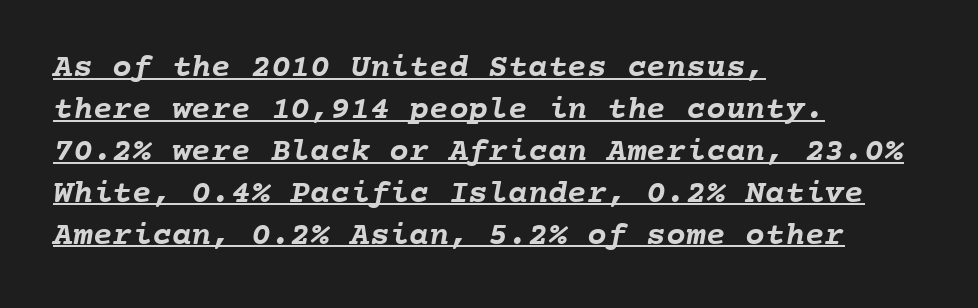
Q: Is the text bold? A: Yes.
Q: Is the text underlined? A: Yes.
Q: How is the paragraph aligned? A: Left-aligned.
Q: Is the spacing between letters normal or unusually wide? A: Normal.
Q: Is the spacing between lines tight, normal or loose? A: Normal.
Q: Width (condensed, normal, or wide)? A: Normal.
Q: Stroke contrast? A: Low.
Q: x-height? A: Medium.
Q: Monospaced? A: Yes.
